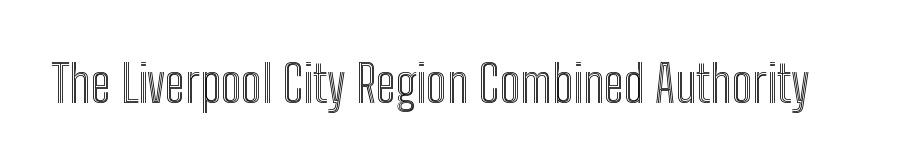
Q: Is the text italic (slanted)? A: No, it is upright.
Q: Is the text underlined? A: No.
Q: Is the spacing between letters normal or unusually wide? A: Normal.
Q: Width (condensed, normal, or wide)? A: Condensed.
Q: x-height? A: Medium.
Q: Monospaced? A: No.
